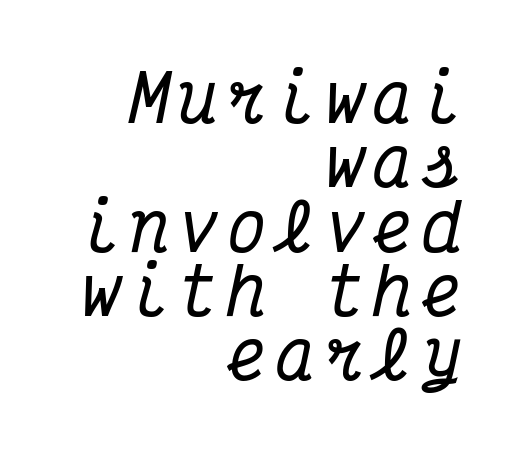
These lines stack with their right ends in a neat column. Stroke terminals: seriffed. The vertical gap from one line to the next is small. Lines of text with bare space underneath.
